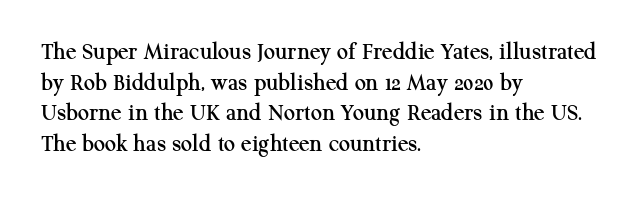
{"italic": "no", "underline": "no", "align": "left", "line_spacing_ratio": 1.23, "letter_spacing": "normal", "letter_spacing_em": 0.0, "glyph_px": 25}
